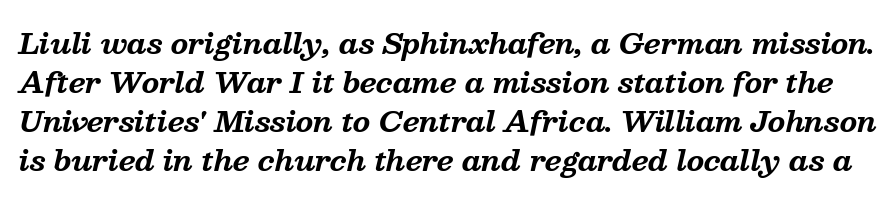
Q: Is the text bold? A: Yes.
Q: Is the text italic (slanted)? A: Yes, it leans right by about 13 degrees.
Q: Is the typeface a serif or a sans-serif typeface? A: Serif.
Q: Is the text underlined? A: No.
Q: Is the spacing between letters normal or unusually wide? A: Normal.
Q: Is the spacing between lines tight, normal or loose? A: Normal.
Q: Width (condensed, normal, or wide)? A: Normal.
Q: Stroke contrast? A: Medium.
Q: x-height? A: Medium.
Q: Monospaced? A: No.
